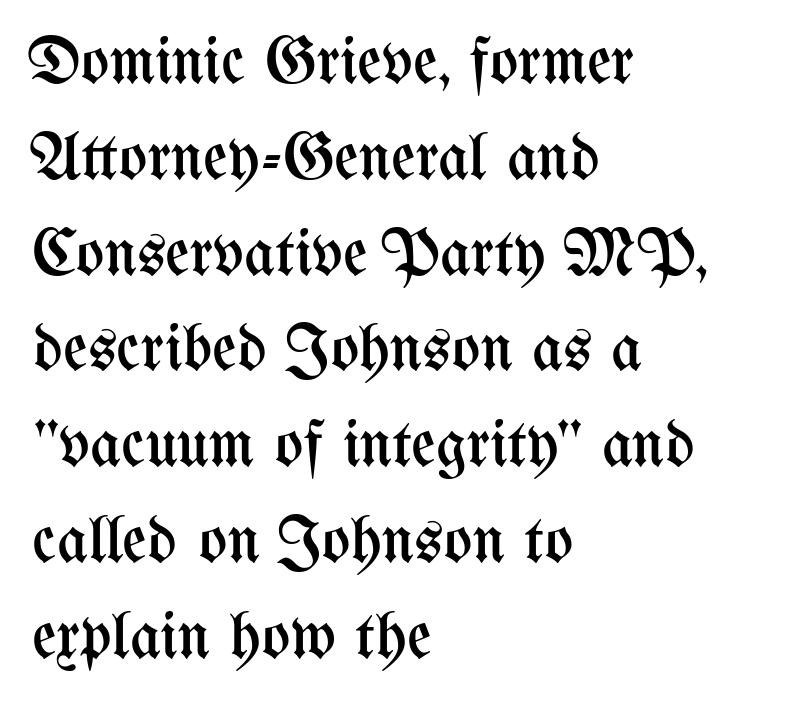
The image shows 67 px regular-weight, condensed type, upright; set left-aligned, normal line spacing (1.43x), normal letter spacing, not underlined; medium stroke contrast and a medium x-height.
